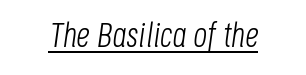
On a weight scale, this lands at 450 or below. Standard letterfit; no display-style spreading of the glyphs. Designer's note — italics engaged. Glance below the letters and you will spot a drawn line. Is this a fixed-width face? No — the glyphs have proportional, varying widths.
